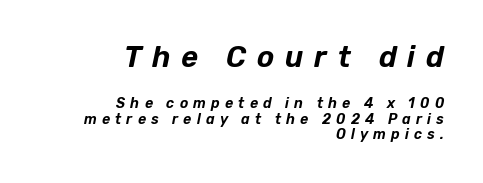
The image shows 29 px text type, italic (leaning right); set right-aligned, tight line spacing (1.11x), unusually wide letter spacing (+0.37 em), not underlined; the first (top) block is 2.07x larger; low stroke contrast and a medium x-height.
